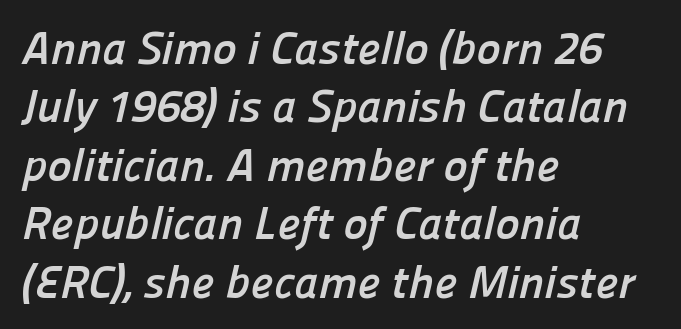
{"serif": "no", "bold": "yes", "weight": "semibold", "width": "normal", "stroke_contrast": "low", "x_height": "medium", "monospaced": "no", "underline": "no", "align": "left", "line_spacing": "normal", "line_spacing_ratio": 1.27, "letter_spacing": "normal", "letter_spacing_em": 0.0, "glyph_px": 46}
